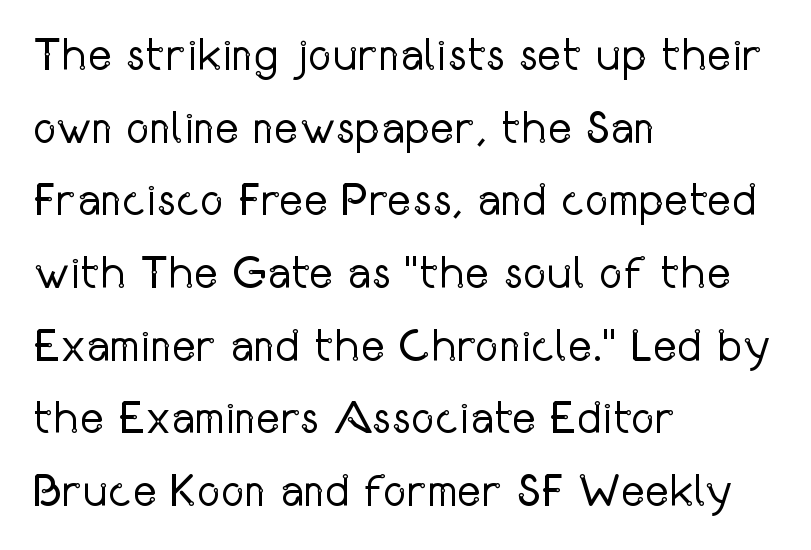
{"serif": "no", "italic": "no", "bold": "no", "weight": "regular", "width": "condensed", "stroke_contrast": "low", "x_height": "medium", "monospaced": "no", "underline": "no", "align": "left", "line_spacing": "normal", "line_spacing_ratio": 1.58, "letter_spacing": "normal", "letter_spacing_em": 0.0, "glyph_px": 46}
